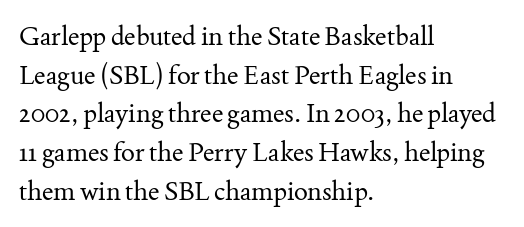
The image shows 26 px text type, upright; set left-aligned, normal line spacing (1.49x), normal letter spacing, not underlined.
